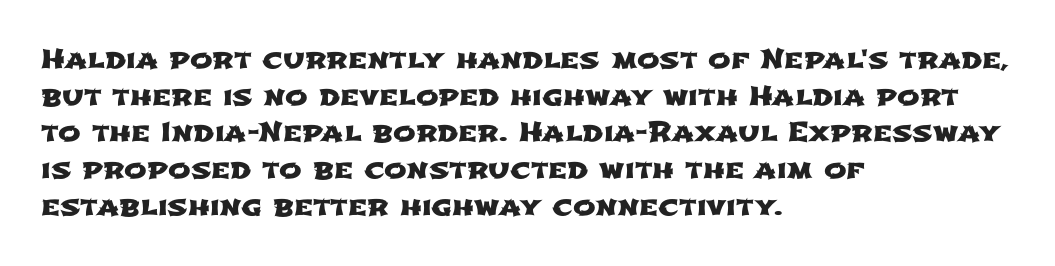
The image shows 27 px text type; set left-aligned, normal line spacing (1.36x), normal letter spacing, not underlined.
